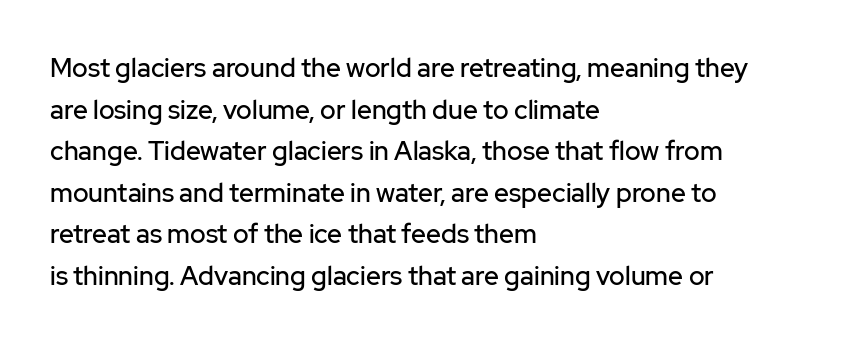
The image shows 26 px text type, upright; set left-aligned, normal line spacing (1.6x), normal letter spacing, not underlined.
